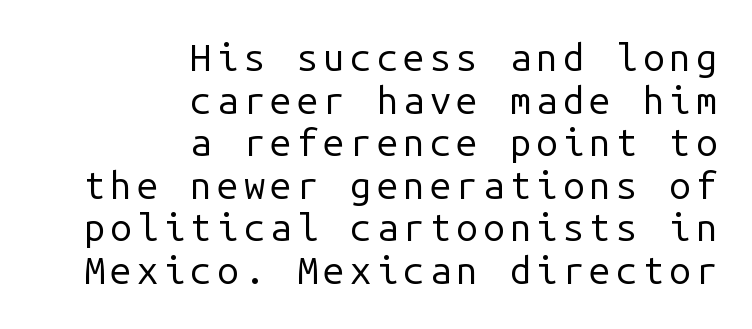
Q: Is the text bold? A: No.
Q: Is the text italic (slanted)? A: No, it is upright.
Q: Is the typeface a serif or a sans-serif typeface? A: Sans-serif.
Q: Is the text underlined? A: No.
Q: How is the paragraph aligned? A: Right-aligned.
Q: Is the spacing between lines tight, normal or loose? A: Tight.
Q: Width (condensed, normal, or wide)? A: Normal.
Q: Stroke contrast? A: Low.
Q: x-height? A: Medium.
Q: Monospaced? A: Yes.
